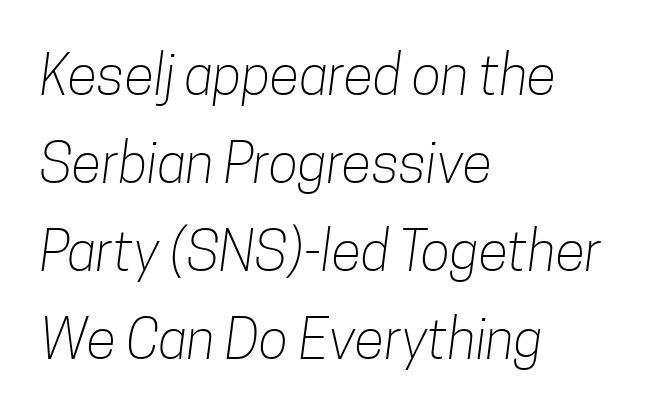
The gaps between neighbouring characters are ordinary and unremarkable. Which margin do the lines hug? The left one — the right edge is uneven. The area under the type is left untouched. Weight class: somewhere from thin through regular. The letters advance in unequal steps, a hallmark of proportional type.
